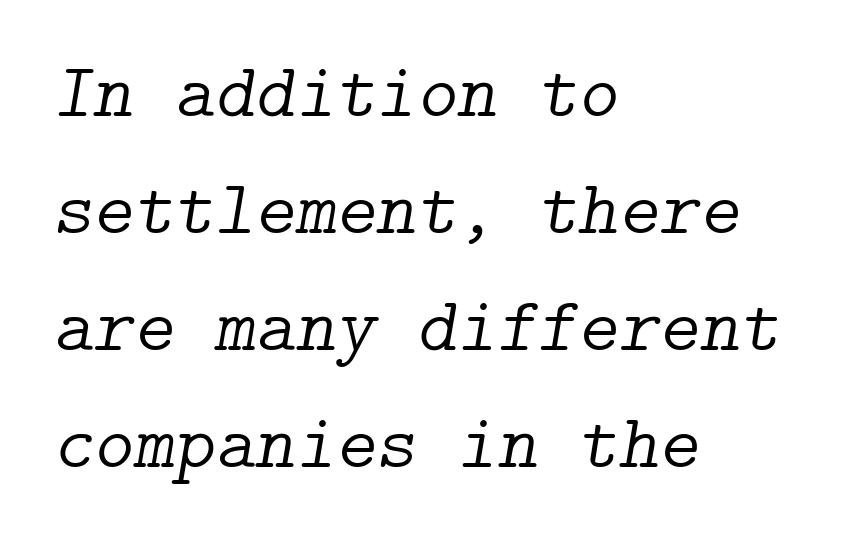
Q: Is the text bold? A: No.
Q: Is the text italic (slanted)? A: Yes, it leans right by about 9 degrees.
Q: Is the typeface a serif or a sans-serif typeface? A: Serif.
Q: Is the text underlined? A: No.
Q: How is the paragraph aligned? A: Left-aligned.
Q: Is the spacing between letters normal or unusually wide? A: Normal.
Q: Is the spacing between lines tight, normal or loose? A: Normal.
Q: Width (condensed, normal, or wide)? A: Normal.
Q: Stroke contrast? A: Low.
Q: x-height? A: Medium.
